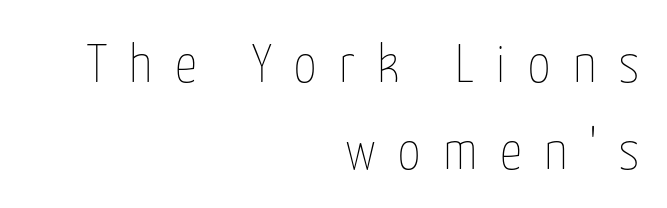
Q: Is the text bold? A: No.
Q: Is the text italic (slanted)? A: No, it is upright.
Q: Is the text underlined? A: No.
Q: How is the paragraph aligned? A: Right-aligned.
Q: Is the spacing between letters normal or unusually wide? A: Unusually wide.
Q: Is the spacing between lines tight, normal or loose? A: Normal.
Q: Width (condensed, normal, or wide)? A: Condensed.
Q: Stroke contrast? A: Low.
Q: x-height? A: Medium.
Q: Monospaced? A: No.
